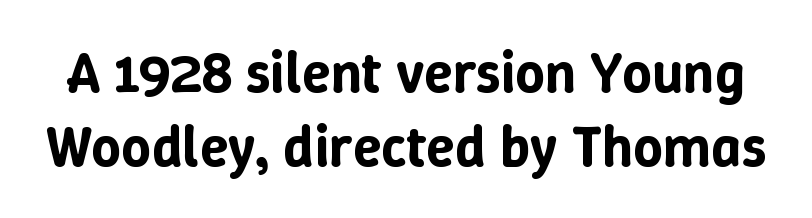
The image shows 58 px text type, upright; set normal line spacing (1.27x), normal letter spacing, not underlined; low stroke contrast and a medium x-height.
